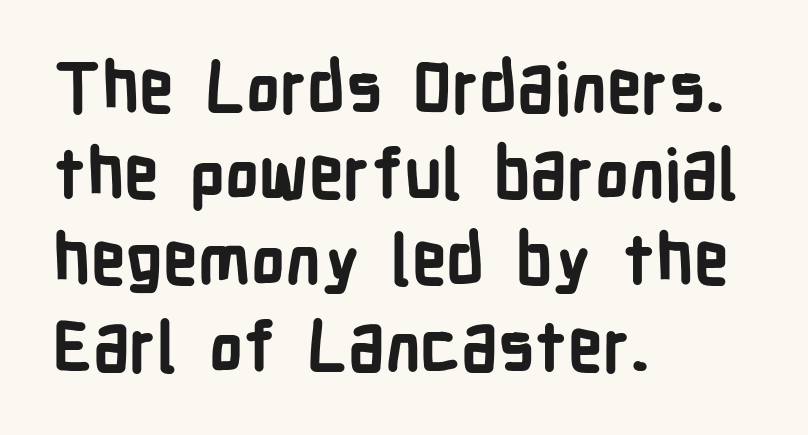
The image shows 69 px bold, condensed sans-serif type, upright; set left-aligned, normal line spacing (1.25x), normal letter spacing, not underlined; low stroke contrast and a medium x-height.
